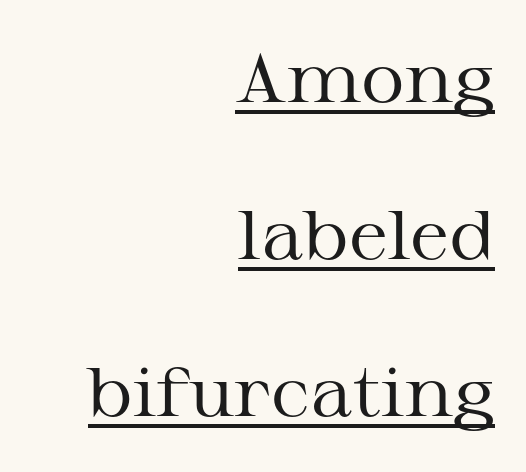
The image shows 68 px regular-weight, wide serif type, upright; set right-aligned, loose line spacing (2.31x), normal letter spacing, underlined; medium stroke contrast and a medium x-height.
